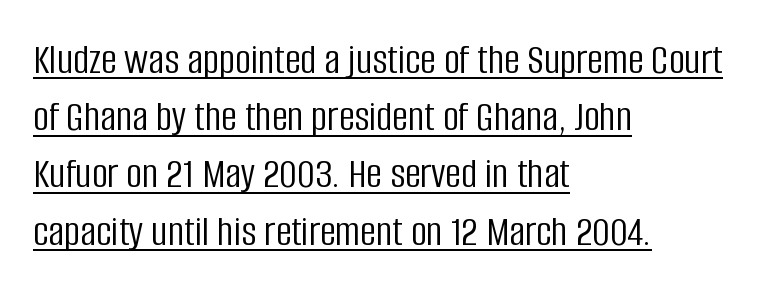
The image shows 44 px light, condensed sans-serif type, upright; set left-aligned, normal line spacing (1.3x), normal letter spacing, underlined; low stroke contrast and a large x-height.
